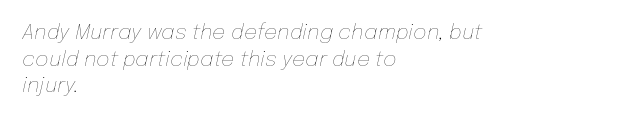
The passage is arranged the way most books set body copy — flush left. The glyphs are unaccompanied by any horizontal stroke below them. You can tell it's italic because the verticals aren't actually vertical. Honestly, the letter spacing is just normal — you wouldn't notice it.
